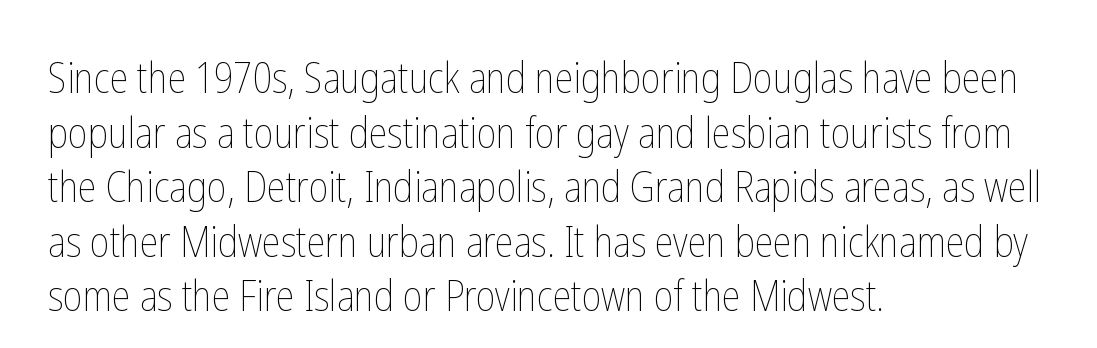
There is no visible air inserted between adjacent glyphs. The leading is moderate, giving the passage an even texture. Unlike italic type, these characters show no tilt at all. Descenders hang freely into open space. Bold? No — there's no thickening of the strokes.
